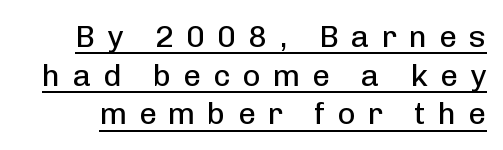
{"serif": "no", "italic": "no", "bold": "no", "weight": "regular", "width": "normal", "stroke_contrast": "low", "x_height": "medium", "monospaced": "no", "underline": "yes", "line_spacing": "normal", "line_spacing_ratio": 1.25, "letter_spacing": "wide", "letter_spacing_em": 0.39, "glyph_px": 31}
